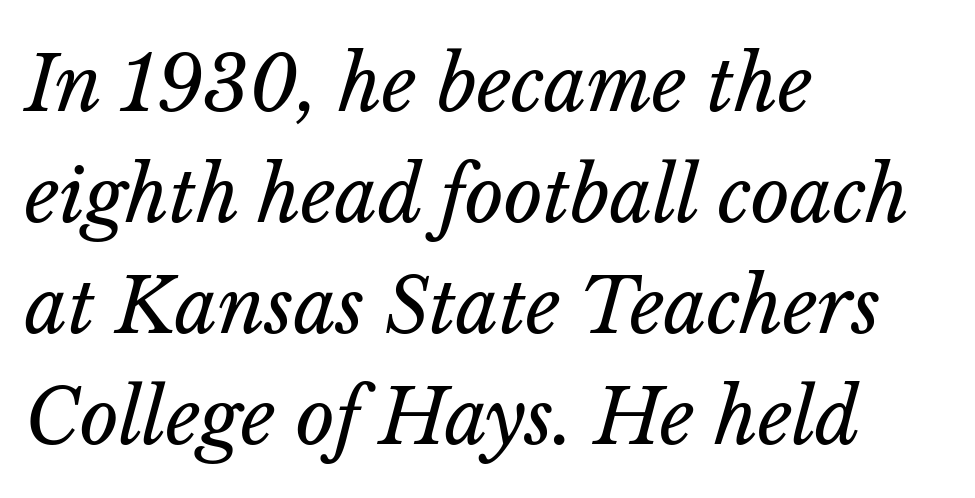
Note the varied advance widths — an 'i' is clearly narrower than an 'm'. The space beneath each line is pristine and unruled. Each stroke keeps to a modest, everyday thickness or less. Vertically, the passage feels balanced, rows spaced as you'd expect. Short and long lines alike share a common starting point at left. Slant detected: the letters are inclined.
